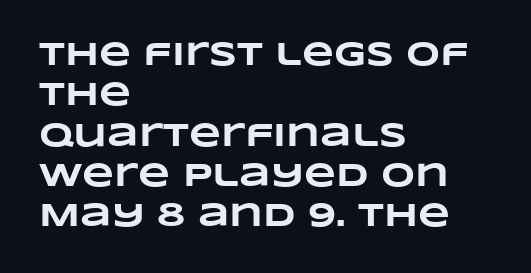
{"bold": "yes", "weight": "heavy", "width": "wide", "stroke_contrast": "low", "x_height": "large", "monospaced": "no", "underline": "no", "align": "left", "line_spacing_ratio": 1.22, "letter_spacing": "normal", "letter_spacing_em": 0.0, "glyph_px": 33}
